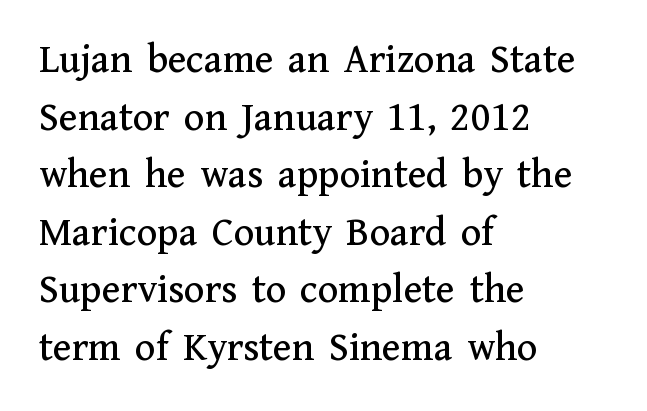
The vertical gap from one line to the next is medium. These lines are rendered in a variable-pitch font. Italic: no, the glyphs are upright roman. There is no visible air inserted between adjacent glyphs. No word sits above an underline. Note: serifs present on the glyphs.
